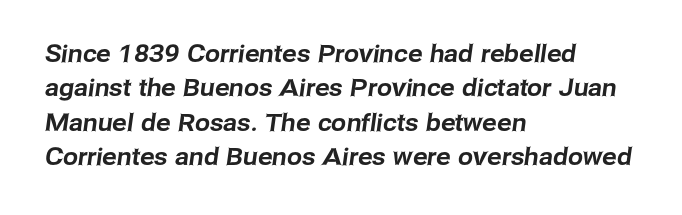
The image shows 24 px text type; set left-aligned, normal line spacing (1.43x), normal letter spacing, not underlined.
